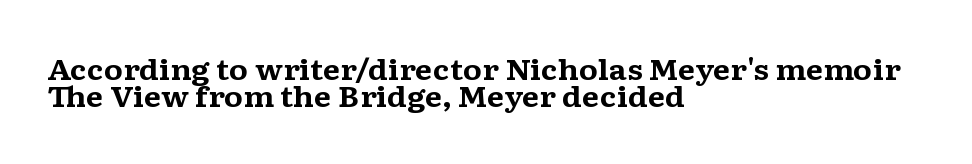
Vertically, the passage feels compressed, each row crowding the next. Character widths vary here, with narrow letters taking less room than wide ones. How are the letters spaced? Ordinarily, with no added tracking. Unlike italic type, these characters show no tilt at all. The compositor pushed each line to the left boundary.
